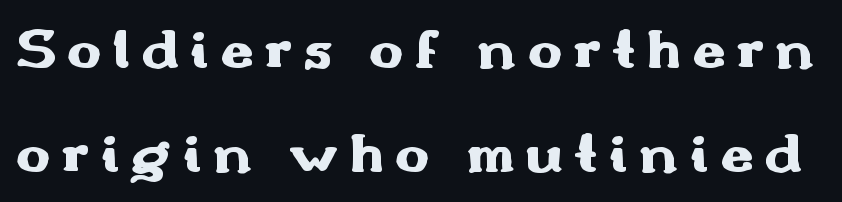
{"serif": "no", "italic": "no", "bold": "yes", "weight": "heavy", "width": "wide", "stroke_contrast": "medium", "x_height": "small", "monospaced": "no", "underline": "no", "line_spacing_ratio": 1.8, "glyph_px": 58}
